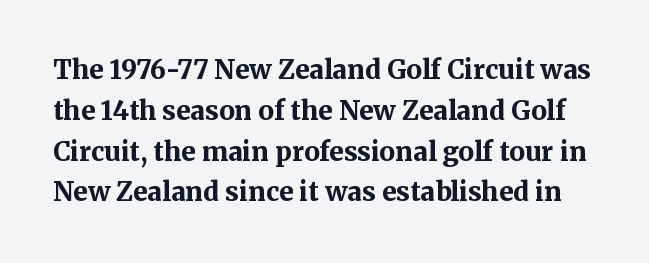
The lettering holds an erect, upright posture throughout. The passage shown stacks its lines at a standard gap. Tracking value appears to be zero — textbook default spacing. Compared with an ordinary text face, these strokes are far heavier — a full bold. Honestly, there is no underline to notice here at all.
